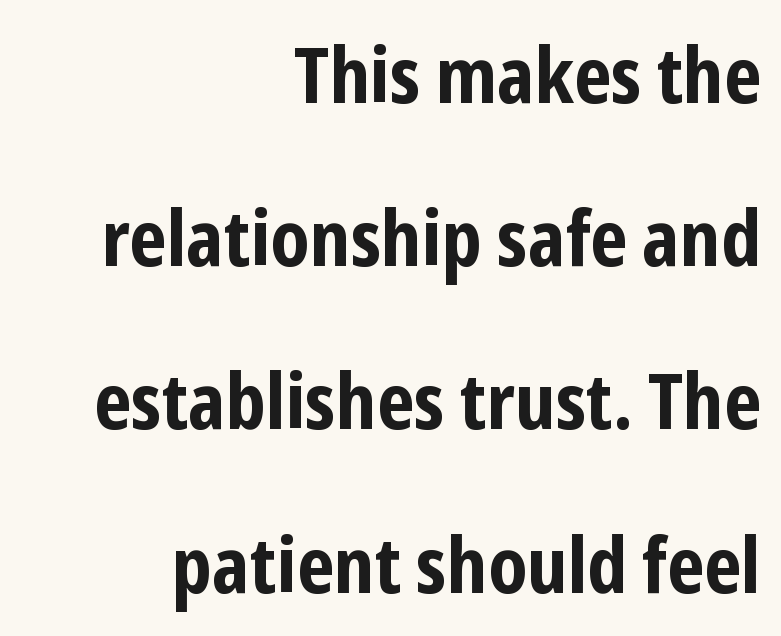
The image shows 77 px bold, condensed sans-serif type, upright; set right-aligned, loose line spacing (2.12x), normal letter spacing, not underlined; low stroke contrast and a medium x-height.
